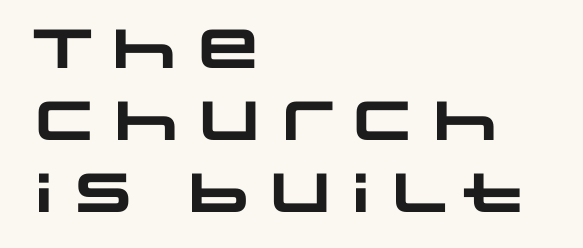
These lines are composed in type without serifs. This sample has the flowing, uneven cadence of proportional lettering. The setting favours the left margin, as ordinary paragraphs usually do. Does extra space separate the letters? No, they use regular spacing.
